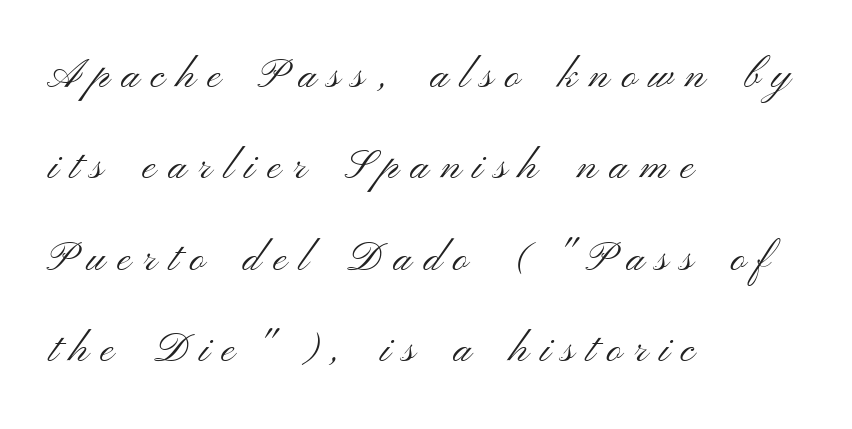
{"serif": "no", "bold": "no", "weight": "light", "width": "wide", "stroke_contrast": "medium", "x_height": "small", "monospaced": "no", "underline": "no", "align": "left", "line_spacing": "loose", "line_spacing_ratio": 2.23, "letter_spacing": "wide", "letter_spacing_em": 0.3, "glyph_px": 41}
